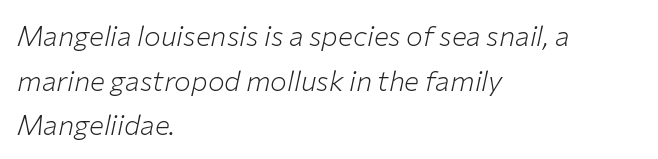
The passage shown has conventional tracking throughout. Beneath every word, the page is bare. The face used here is proportionally spaced, like ordinary book or web type. Is there much room between lines? A standard amount, neither cramped nor airy.
